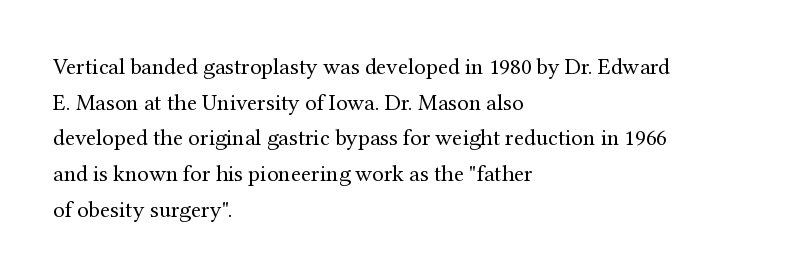
{"italic": "no", "bold": "no", "underline": "no", "align": "left", "line_spacing": "normal", "line_spacing_ratio": 1.55, "letter_spacing": "normal", "letter_spacing_em": 0.0, "glyph_px": 23}
